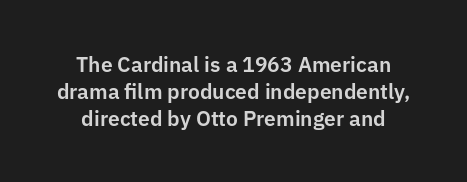
Q: Is the text italic (slanted)? A: No, it is upright.
Q: Is the text underlined? A: No.
Q: Is the spacing between letters normal or unusually wide? A: Normal.
Q: Is the spacing between lines tight, normal or loose? A: Normal.
